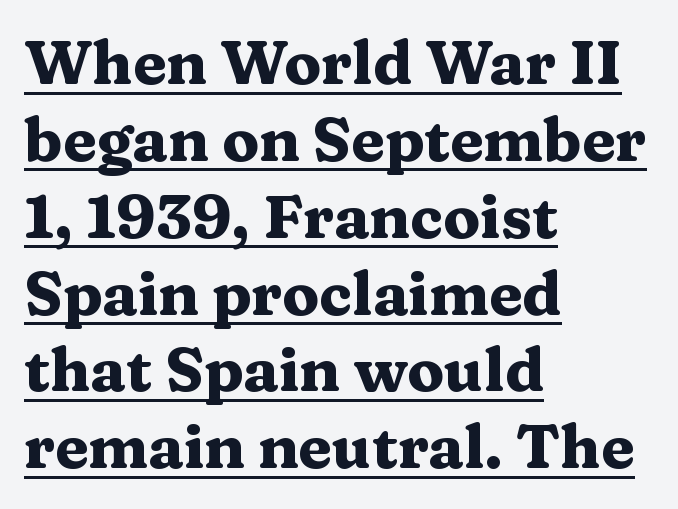
Q: Is the text bold? A: Yes.
Q: Is the text italic (slanted)? A: No, it is upright.
Q: Is the typeface a serif or a sans-serif typeface? A: Serif.
Q: Is the text underlined? A: Yes.
Q: How is the paragraph aligned? A: Left-aligned.
Q: Is the spacing between letters normal or unusually wide? A: Normal.
Q: Is the spacing between lines tight, normal or loose? A: Normal.
Q: Width (condensed, normal, or wide)? A: Wide.
Q: Stroke contrast? A: Medium.
Q: x-height? A: Medium.
Q: Monospaced? A: No.
